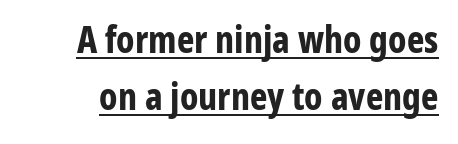
Q: Is the text bold? A: Yes.
Q: Is the text italic (slanted)? A: No, it is upright.
Q: Is the typeface a serif or a sans-serif typeface? A: Sans-serif.
Q: Is the text underlined? A: Yes.
Q: Is the spacing between letters normal or unusually wide? A: Normal.
Q: Is the spacing between lines tight, normal or loose? A: Normal.
Q: Width (condensed, normal, or wide)? A: Condensed.
Q: Stroke contrast? A: Low.
Q: x-height? A: Medium.
Q: Monospaced? A: No.
